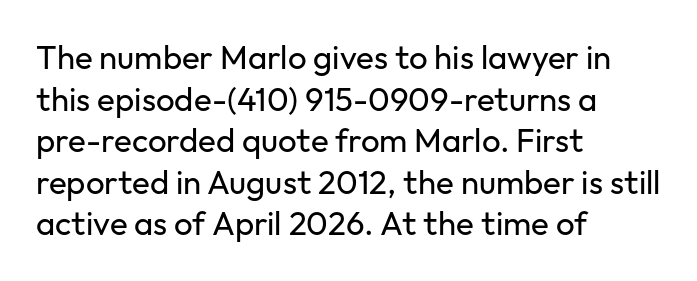
{"serif": "no", "italic": "no", "bold": "no", "weight": "regular", "width": "normal", "stroke_contrast": "low", "x_height": "medium", "monospaced": "no", "underline": "no", "align": "left", "line_spacing": "normal", "line_spacing_ratio": 1.26, "letter_spacing": "normal", "letter_spacing_em": 0.0, "glyph_px": 33}
